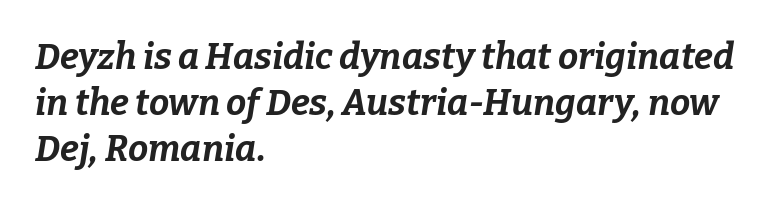
{"italic": "yes", "lean": "right", "slant_degrees": 9, "bold": "yes", "weight": "bold", "width": "normal", "stroke_contrast": "low", "x_height": "medium", "monospaced": "no", "underline": "no", "align": "left", "line_spacing": "normal", "line_spacing_ratio": 1.28, "letter_spacing": "normal", "letter_spacing_em": 0.0, "glyph_px": 36}
